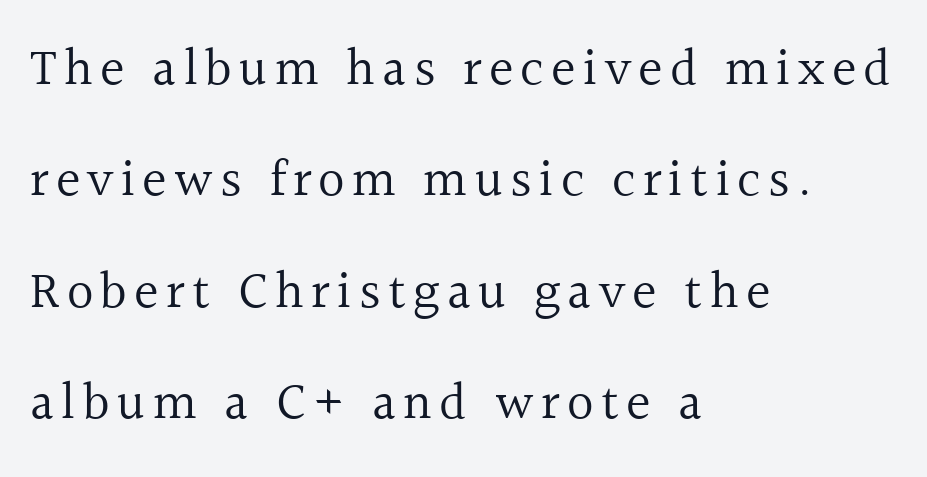
Is the stroke heavy? The answer is a plain regular-or-lighter. This block would shrink considerably if given ordinary leading; it's expanded now. Do the characters align in a grid? No, the font is proportional. You can tell from the footed stems that serif type was used. The paragraph shown leans on its left margin. Underlining? Definitely not there.
